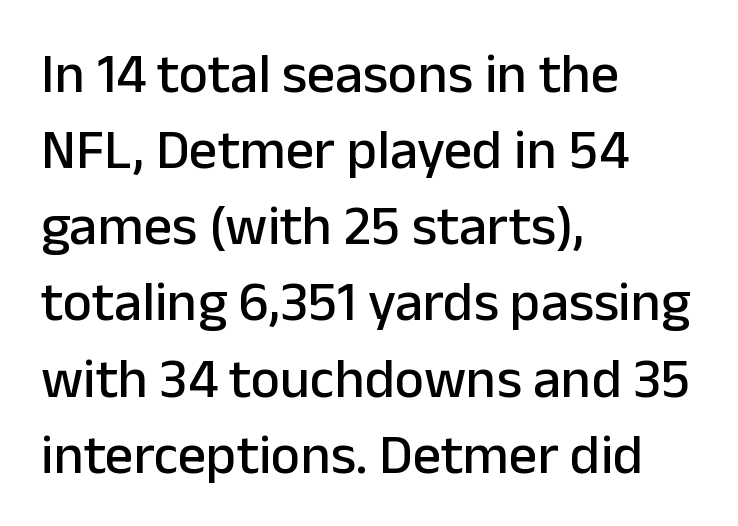
The image shows 56 px sans-serif type, upright; set left-aligned, normal line spacing (1.36x), normal letter spacing, not underlined; low stroke contrast and a medium x-height.
